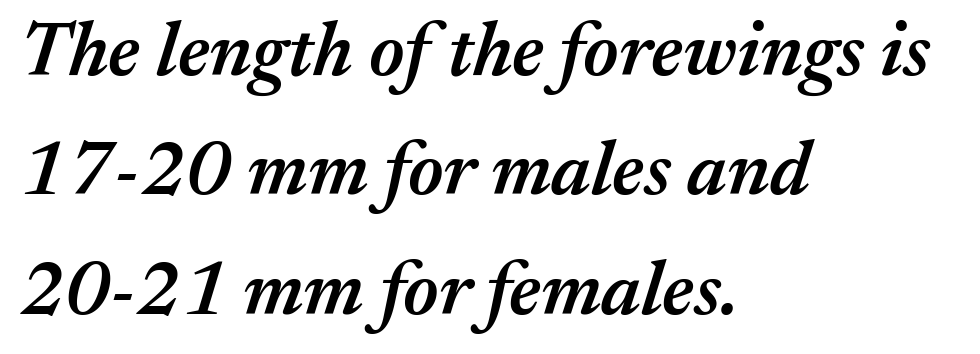
Q: Is the text bold? A: Semi-bold.
Q: Is the text italic (slanted)? A: Yes, it leans right by about 17 degrees.
Q: Is the text underlined? A: No.
Q: How is the paragraph aligned? A: Left-aligned.
Q: Is the spacing between letters normal or unusually wide? A: Normal.
Q: Is the spacing between lines tight, normal or loose? A: Normal.
Q: Width (condensed, normal, or wide)? A: Normal.
Q: Stroke contrast? A: Medium.
Q: x-height? A: Medium.
Q: Monospaced? A: No.
